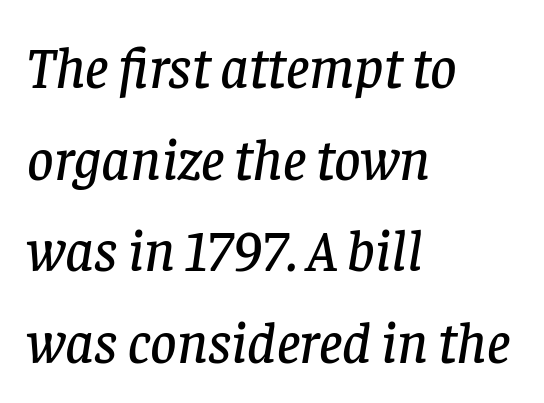
{"serif": "yes", "italic": "yes", "lean": "right", "slant_degrees": 8, "width": "normal", "stroke_contrast": "low", "x_height": "large", "monospaced": "no", "underline": "no", "align": "left", "line_spacing": "normal", "line_spacing_ratio": 1.58, "letter_spacing": "normal", "letter_spacing_em": 0.0, "glyph_px": 58}
